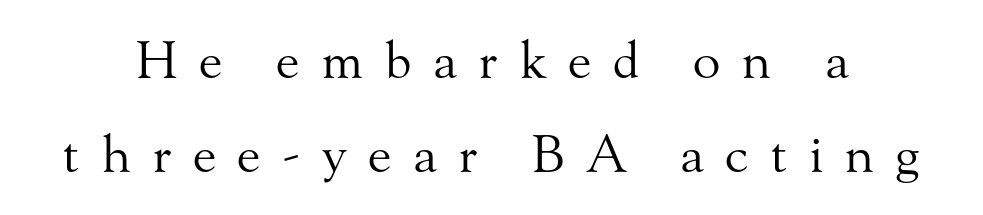
Loose tracking; the words dissolve into strings of separated letters. Rule under the text: the space is simply empty. The rendering uses natural spacing where letterforms have individual widths. A light-to-regular cut is what we see here. The font family rendered here belongs to the serif group. Ordinary non-slanted type is in use.
